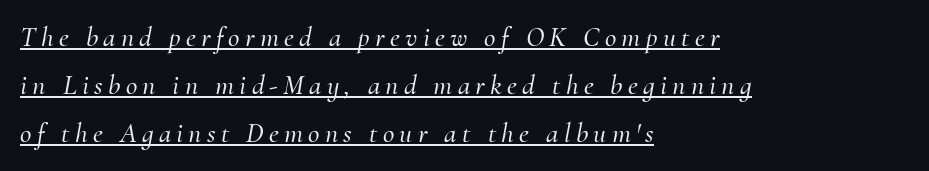
The image shows 28 px serif type, italic (leaning right); set left-aligned, line spacing 1.71x, underlined; medium stroke contrast and a small x-height.
